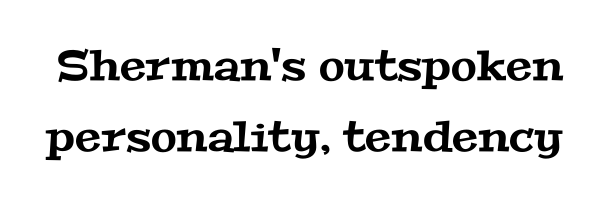
The image shows 42 px wide serif type; set normal line spacing (1.7x), normal letter spacing, not underlined; medium stroke contrast and a medium x-height.
